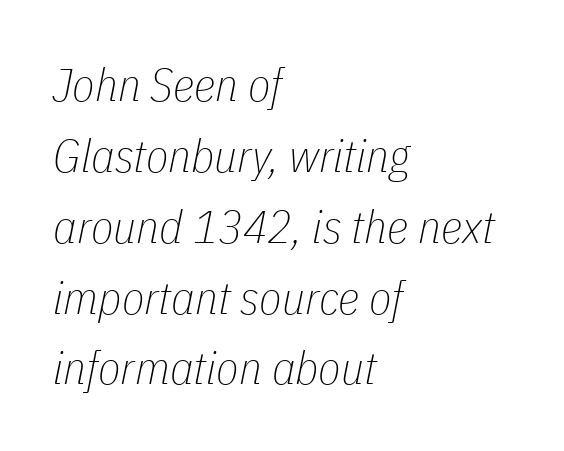
{"italic": "yes", "lean": "right", "slant_degrees": 11, "bold": "no", "weight": "thin", "width": "condensed", "stroke_contrast": "low", "x_height": "medium", "monospaced": "no", "underline": "no", "align": "left", "line_spacing": "normal", "line_spacing_ratio": 1.54, "letter_spacing": "normal", "letter_spacing_em": 0.0, "glyph_px": 46}
